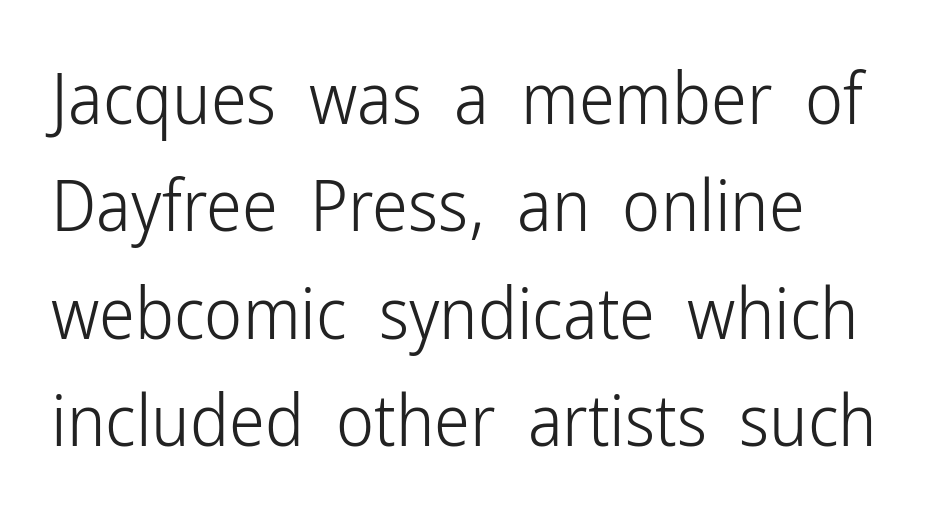
{"serif": "no", "italic": "no", "bold": "no", "weight": "light", "width": "condensed", "stroke_contrast": "low", "x_height": "medium", "monospaced": "no", "underline": "no", "align": "left", "line_spacing": "normal", "line_spacing_ratio": 1.49, "letter_spacing": "normal", "letter_spacing_em": 0.0, "glyph_px": 72}
